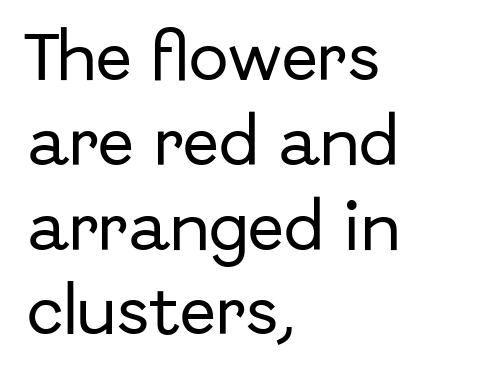
The image shows 53 px sans-serif type, upright; set left-aligned, normal line spacing (1.6x), normal letter spacing, not underlined; low stroke contrast and a medium x-height.
